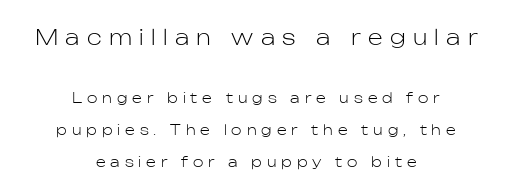
Q: Is the text bold? A: No.
Q: Is the text italic (slanted)? A: No, it is upright.
Q: Is the text underlined? A: No.
Q: How is the paragraph aligned? A: Centered.
Q: Is the spacing between letters normal or unusually wide? A: Unusually wide.
Q: Is the spacing between lines tight, normal or loose? A: Loose.
Q: Which block of text is set in a larger size, the first (top) or the second (bottom)? A: The first (top) one.
